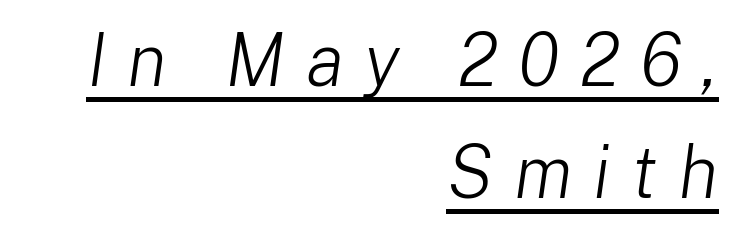
{"italic": "yes", "lean": "right", "slant_degrees": 8, "bold": "no", "weight": "light", "width": "normal", "stroke_contrast": "low", "x_height": "medium", "monospaced": "no", "underline": "yes", "align": "right", "line_spacing": "normal", "line_spacing_ratio": 1.53, "letter_spacing": "wide", "letter_spacing_em": 0.28, "glyph_px": 73}
